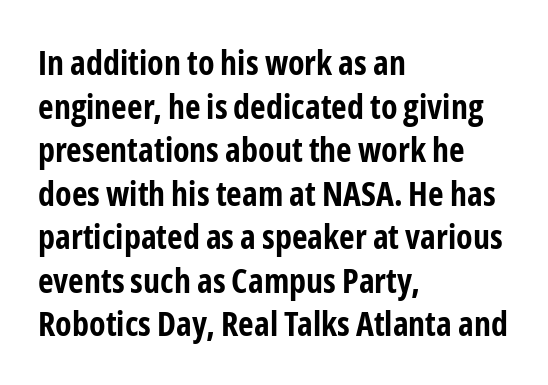
The image shows 34 px bold, condensed sans-serif type, upright; set left-aligned, normal line spacing (1.28x), normal letter spacing, not underlined; low stroke contrast and a medium x-height.
